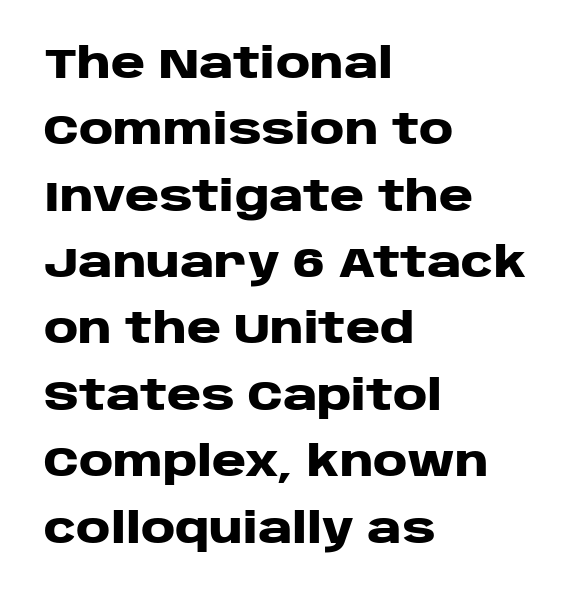
Is there any slant? The stems are plumb. What weight is shown? A full bold with thick strokes. The string is rendered with underlining switched off. The ragged edge is on the right, which tells us the setting is flush left. The letterforms sit shoulder to shoulder at normal distance. Observe the absence of serifs on each vertical stroke in this sample.
